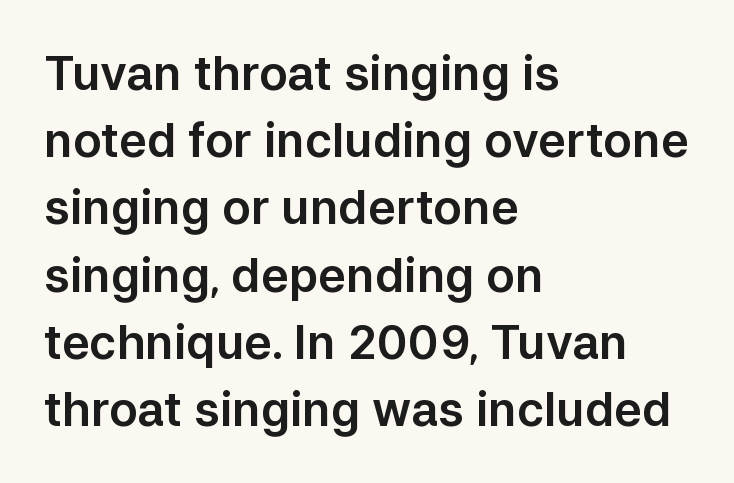
Q: Is the text italic (slanted)? A: No, it is upright.
Q: Is the typeface a serif or a sans-serif typeface? A: Sans-serif.
Q: Is the text underlined? A: No.
Q: How is the paragraph aligned? A: Left-aligned.
Q: Is the spacing between letters normal or unusually wide? A: Normal.
Q: Is the spacing between lines tight, normal or loose? A: Normal.
Q: Width (condensed, normal, or wide)? A: Normal.
Q: Stroke contrast? A: Low.
Q: x-height? A: Medium.
Q: Monospaced? A: No.
